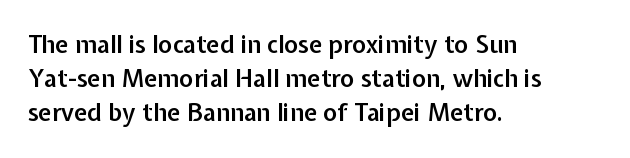
{"italic": "no", "bold": "semi", "underline": "no", "align": "left", "line_spacing": "normal", "line_spacing_ratio": 1.42, "letter_spacing": "normal", "letter_spacing_em": 0.0, "glyph_px": 24}
